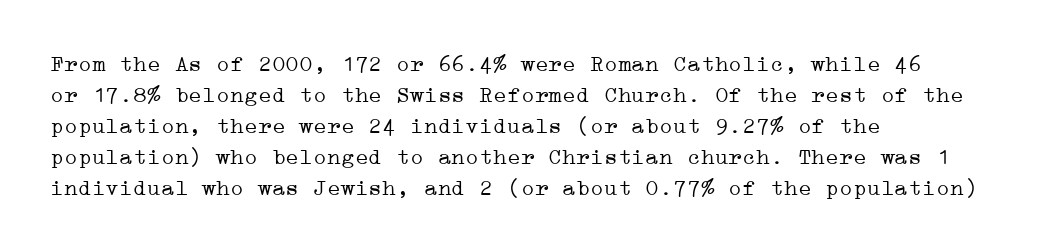
The image shows 23 px text type, upright; set left-aligned, normal line spacing (1.35x), normal letter spacing, not underlined.
